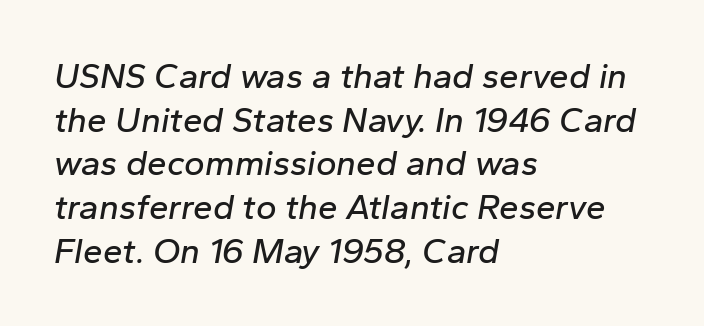
Q: Is the text italic (slanted)? A: Yes, it leans right by about 10 degrees.
Q: Is the text underlined? A: No.
Q: How is the paragraph aligned? A: Left-aligned.
Q: Is the spacing between letters normal or unusually wide? A: Normal.
Q: Is the spacing between lines tight, normal or loose? A: Normal.
Q: Width (condensed, normal, or wide)? A: Normal.
Q: Stroke contrast? A: Low.
Q: x-height? A: Medium.
Q: Monospaced? A: No.
